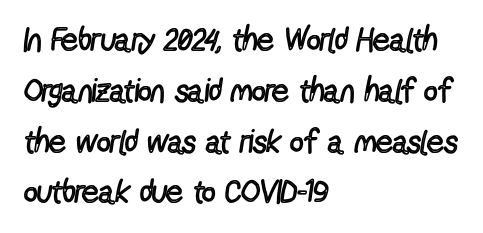
{"serif": "no", "bold": "no", "weight": "regular", "width": "condensed", "x_height": "medium", "monospaced": "no", "underline": "no", "align": "left", "line_spacing": "normal", "line_spacing_ratio": 1.54, "letter_spacing": "normal", "letter_spacing_em": 0.0, "glyph_px": 33}
